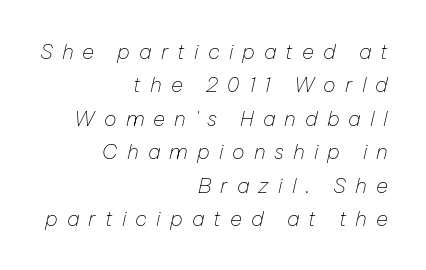
{"italic": "yes", "lean": "right", "slant_degrees": 12, "bold": "no", "underline": "no", "align": "right", "line_spacing": "normal", "line_spacing_ratio": 1.59, "letter_spacing": "wide", "letter_spacing_em": 0.43, "glyph_px": 21}
